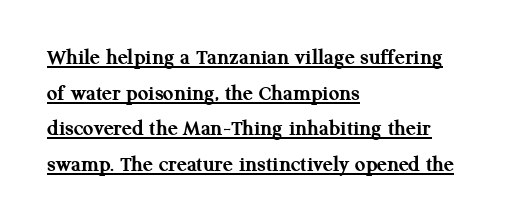
{"italic": "no", "bold": "yes", "underline": "yes", "align": "left", "line_spacing": "normal", "line_spacing_ratio": 1.55, "letter_spacing": "normal", "letter_spacing_em": 0.0, "glyph_px": 23}
